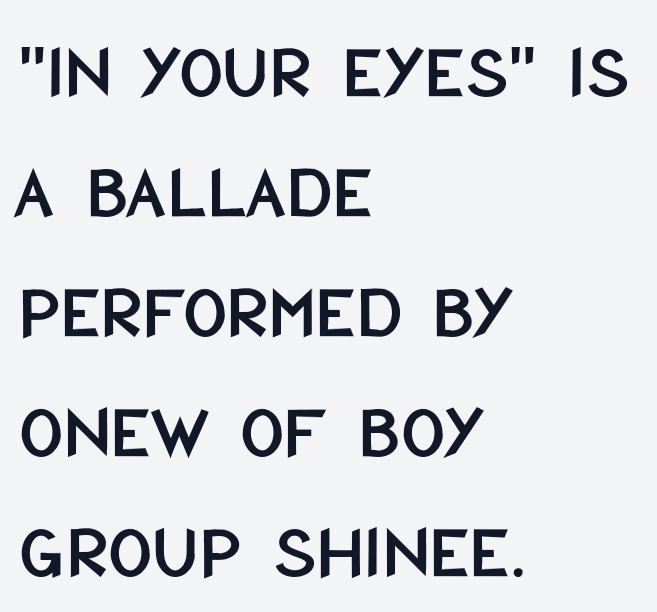
Q: Is the text italic (slanted)? A: No, it is upright.
Q: Is the typeface a serif or a sans-serif typeface? A: Sans-serif.
Q: Is the text underlined? A: No.
Q: How is the paragraph aligned? A: Left-aligned.
Q: Is the spacing between letters normal or unusually wide? A: Normal.
Q: Is the spacing between lines tight, normal or loose? A: Normal.
Q: Width (condensed, normal, or wide)? A: Condensed.
Q: Stroke contrast? A: Low.
Q: x-height? A: Large.
Q: Monospaced? A: No.
